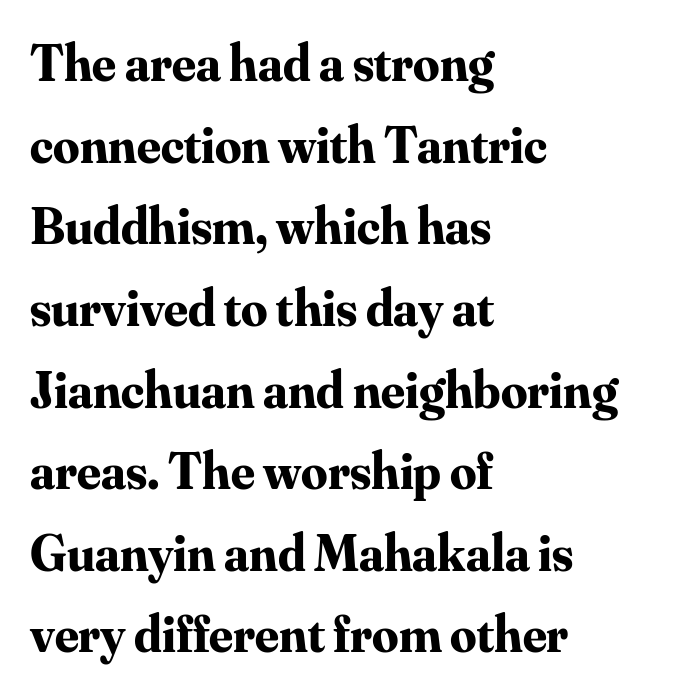
{"serif": "yes", "italic": "no", "bold": "yes", "weight": "bold", "width": "normal", "stroke_contrast": "medium", "x_height": "small", "monospaced": "no", "underline": "no", "align": "left", "line_spacing": "normal", "line_spacing_ratio": 1.57, "letter_spacing": "normal", "letter_spacing_em": 0.0, "glyph_px": 52}
